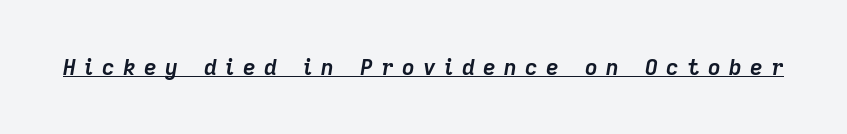
Q: Is the text bold? A: Yes.
Q: Is the text italic (slanted)? A: Yes, it leans right by about 9 degrees.
Q: Is the text underlined? A: Yes.
Q: Is the spacing between letters normal or unusually wide? A: Unusually wide.
